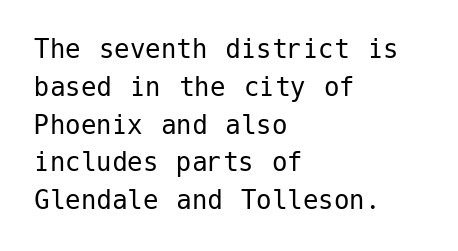
The image shows 31 px regular-weight sans-serif type, upright; set left-aligned, line spacing 1.22x, normal letter spacing, not underlined; low stroke contrast and a medium x-height.
